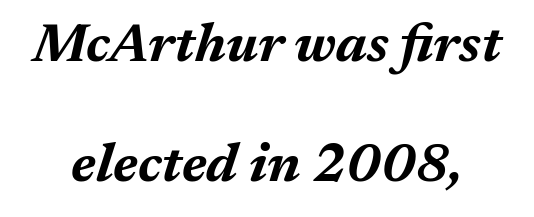
Q: Is the text bold? A: Yes.
Q: Is the text italic (slanted)? A: Yes, it leans right by about 17 degrees.
Q: Is the text underlined? A: No.
Q: Is the spacing between letters normal or unusually wide? A: Normal.
Q: Is the spacing between lines tight, normal or loose? A: Loose.
Q: Width (condensed, normal, or wide)? A: Normal.
Q: Stroke contrast? A: Medium.
Q: x-height? A: Medium.
Q: Monospaced? A: No.
